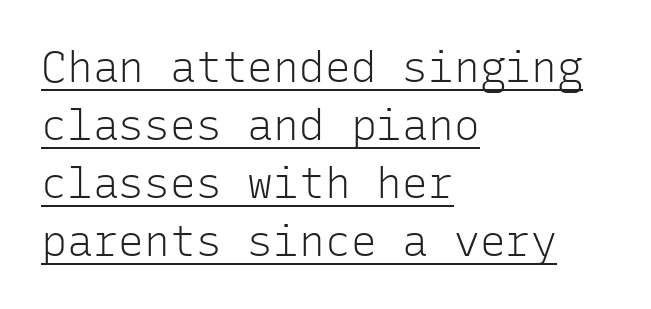
Look at the bottom of the vertical strokes: they stop flat, with no serifs. Is this a fixed-width face? Yes — each glyph sits in an identical cell. Left-aligned paragraph, ragged on the right. Horizontal bands of white between lines are of average thickness.
